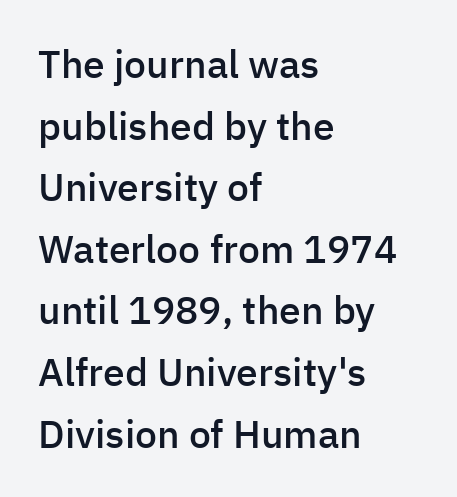
The image shows 39 px semibold sans-serif type, upright; set left-aligned, normal line spacing (1.58x), normal letter spacing, not underlined; low stroke contrast and a medium x-height.
